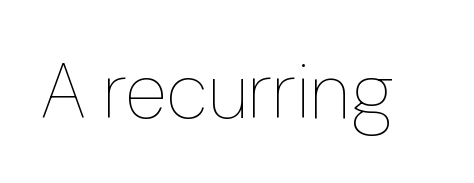
Descenders hang freely into open space. Compared with a typical body face, this is equally light or lighter still. These lines are rendered in a variable-pitch font. Posture: vertical. Tracking value appears to be zero — textbook default spacing.
